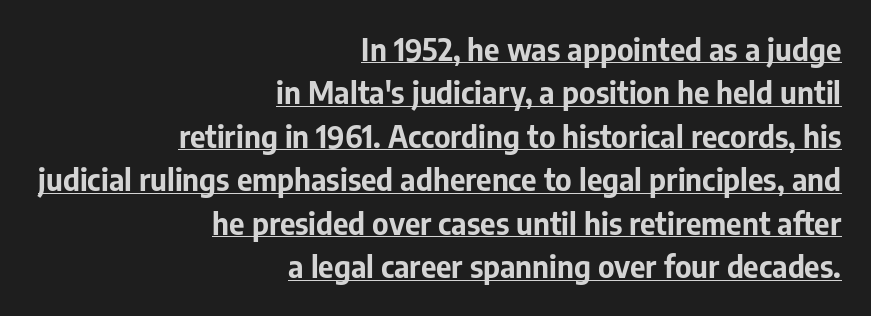
This rendering features underlined lettering. What stands out about the letter spacing? Nothing — it is the standard amount. These lines sit exactly where default settings would place them. How heavy is the stroke? Heavy — this is a bold. Notice how the stems are strictly vertical — no italics here.
